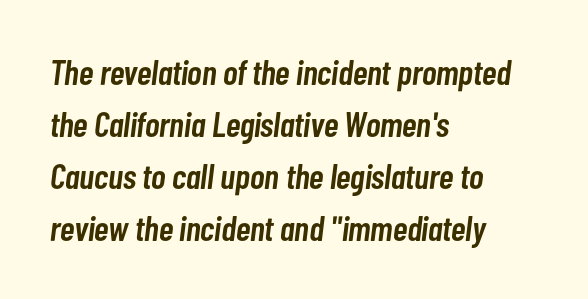
The image shows 35 px semibold, condensed type, italic (leaning right); set left-aligned, normal line spacing (1.49x), normal letter spacing, not underlined; low stroke contrast and a medium x-height.
